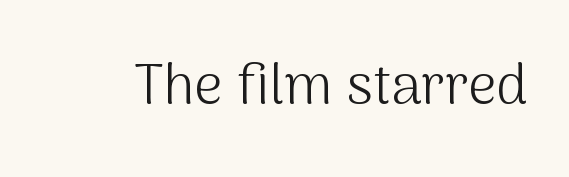
{"serif": "no", "italic": "no", "bold": "no", "weight": "light", "width": "normal", "stroke_contrast": "medium", "x_height": "medium", "monospaced": "no", "underline": "no", "letter_spacing": "normal", "letter_spacing_em": 0.0, "glyph_px": 56}
